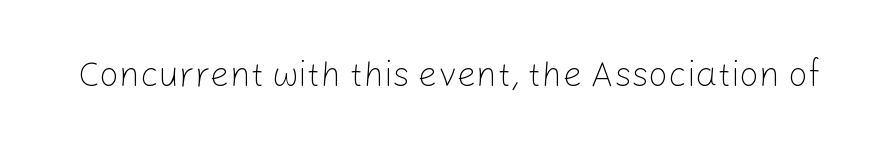
A typesetter would label this face a sans. A roman cut, with each character standing at attention. Type without underlining. Proportional: the letters do not fall into vertical columns. The characters are drawn with everyday or finer stroke widths.
